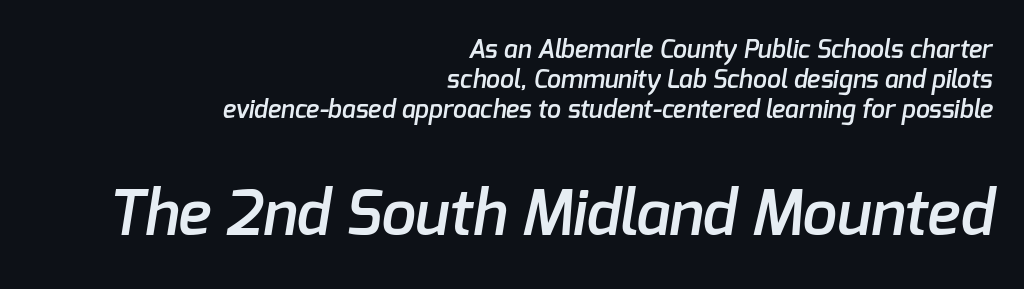
Small over large — that's the arrangement of the two blocks here. Is the letter spacing exaggerated? No — it looks like the ordinary default. The rendering uses a semibold face; strokes are thickened but not to full bold. Horizontally, the lines are justified to the trailing edge only. The baseline area is clear.
